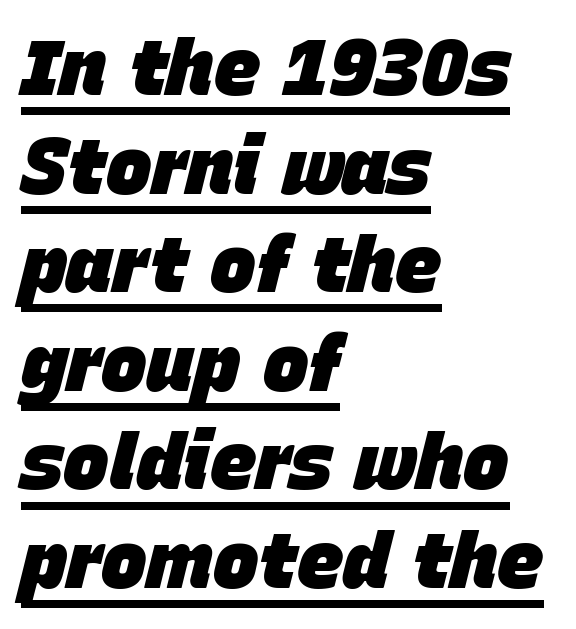
Plenty of ink on the page — the face is bold. Successive baselines arrive at the customary interval. The rendered words wear a rule along their underside. In CSS terms this would be text-align: left. Nothing unusual about the tracking: characters are spaced as the font intends.
